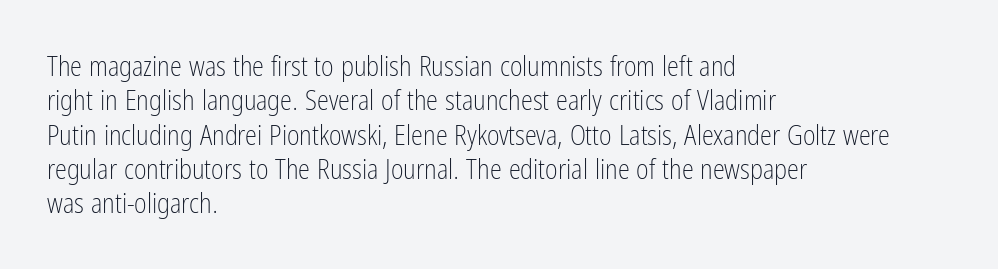
The image shows 27 px text type, upright; set left-aligned, normal line spacing (1.27x), normal letter spacing, not underlined.
